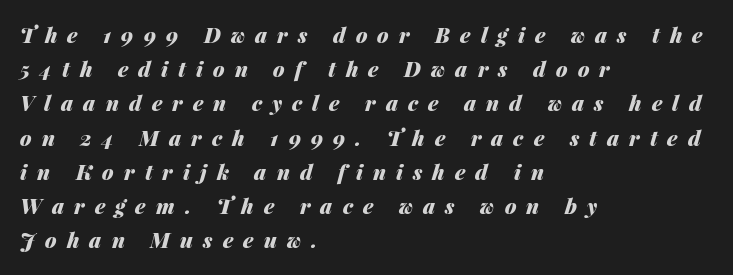
The image shows 21 px bold type, italic (leaning right); set left-aligned, normal line spacing (1.63x), unusually wide letter spacing (+0.48 em), not underlined.
